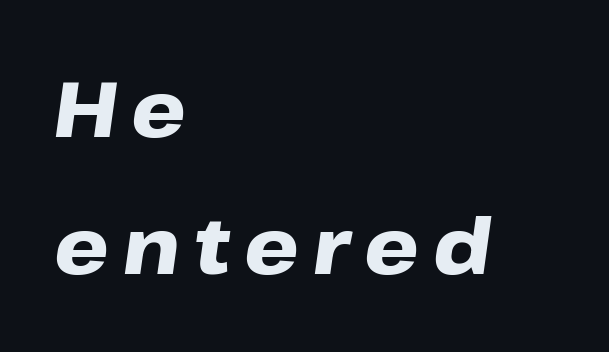
{"italic": "yes", "lean": "right", "slant_degrees": 8, "bold": "yes", "weight": "heavy", "width": "wide", "stroke_contrast": "low", "x_height": "medium", "monospaced": "no", "underline": "no", "align": "left", "line_spacing_ratio": 1.78, "glyph_px": 77}
